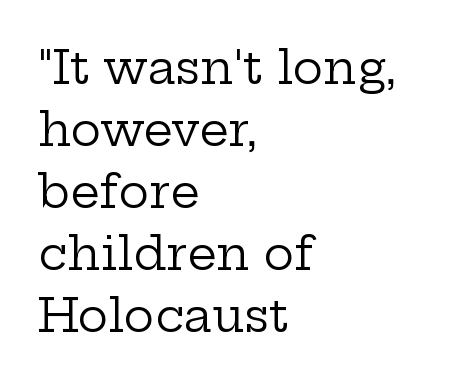
{"serif": "yes", "italic": "no", "bold": "no", "weight": "regular", "width": "wide", "stroke_contrast": "low", "x_height": "medium", "monospaced": "no", "underline": "no", "align": "left", "line_spacing": "normal", "line_spacing_ratio": 1.35, "letter_spacing": "normal", "letter_spacing_em": 0.0, "glyph_px": 46}
